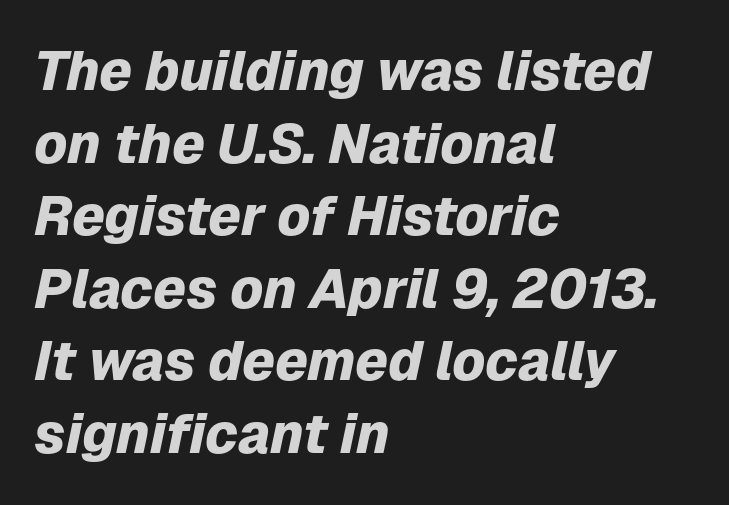
The image shows 55 px heavy type, italic (leaning right); set left-aligned, normal line spacing (1.32x), normal letter spacing, not underlined; low stroke contrast and a medium x-height.
